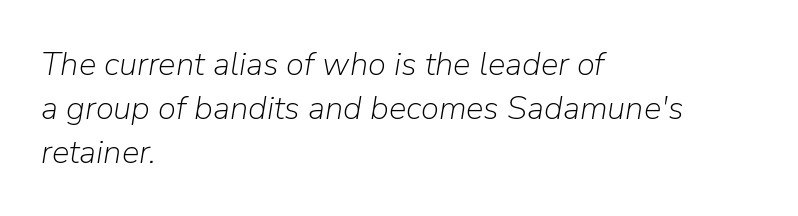
What stands out about the letter spacing? Nothing — it is the standard amount. You could not count columns in this text — the font is proportionally spaced. The text block is weighted toward the left margin, trailing off unevenly rightward. The strip under each line holds only bare page.
